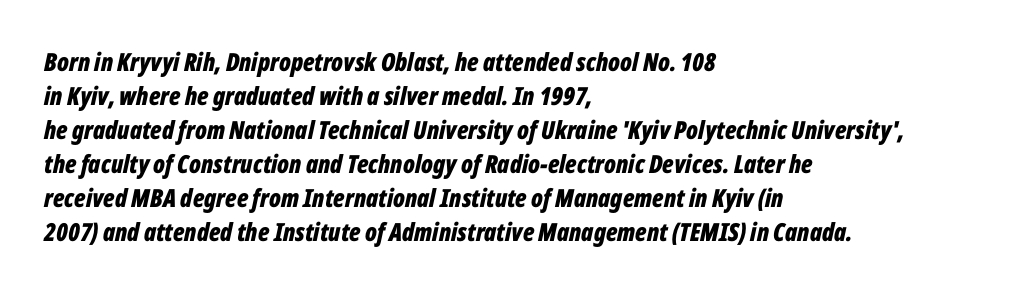
{"italic": "yes", "lean": "right", "slant_degrees": 12, "bold": "yes", "underline": "no", "align": "left", "line_spacing": "normal", "line_spacing_ratio": 1.36, "letter_spacing": "normal", "letter_spacing_em": 0.0, "glyph_px": 25}
